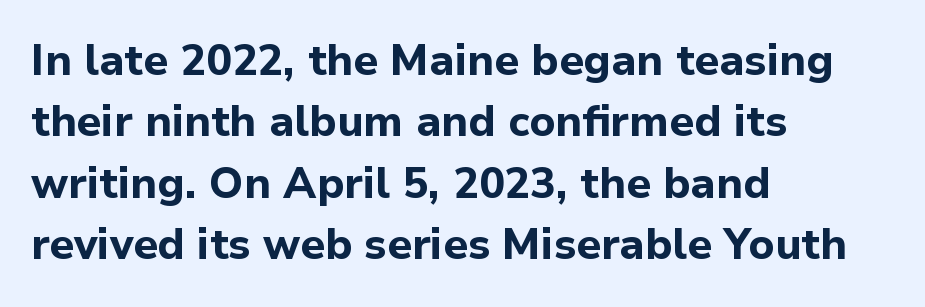
The image shows 43 px bold sans-serif type, upright; set left-aligned, normal line spacing (1.43x), normal letter spacing, not underlined; low stroke contrast and a medium x-height.
